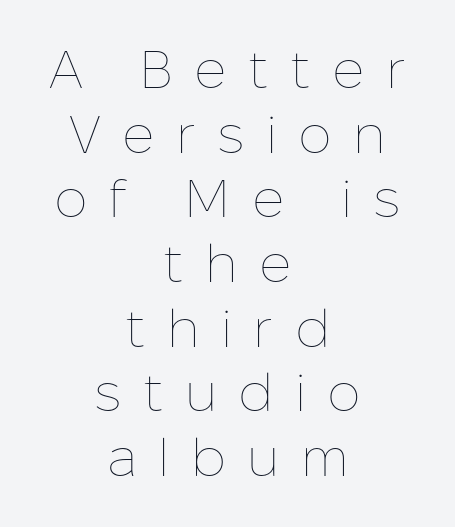
The image shows 53 px thin type, upright; set centered, line spacing 1.22x, unusually wide letter spacing (+0.4 em), not underlined; low stroke contrast and a medium x-height.
